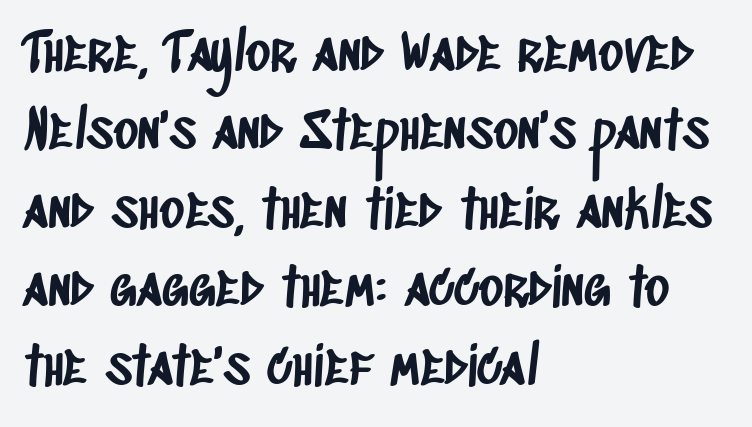
Unlike a traditional serif, this face leaves its strokes unadorned. This rendering uses left alignment, leaving the right contour irregular. This rendering leaves character spacing at its baseline value. Here the designer chose a conventional face with non-uniform glyph widths. The string is rendered with underlining switched off.
